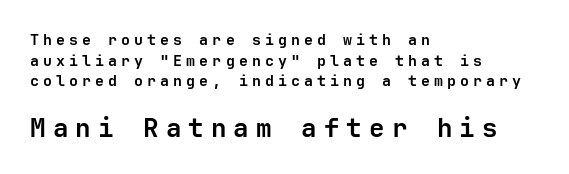
The rendering uses a bold face; every stroke is thick and dark. These lines sit exactly where default settings would place them. This is the regular roman posture of the typeface. A student would notice the bottom passage is typeset larger than what precedes it.
